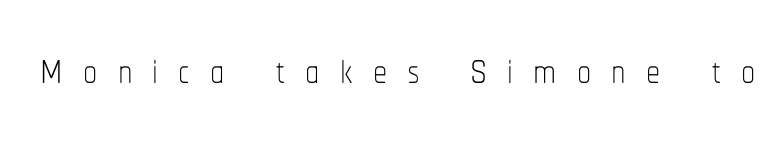
{"italic": "no", "bold": "no", "weight": "thin", "width": "condensed", "stroke_contrast": "low", "x_height": "medium", "monospaced": "no", "underline": "no", "letter_spacing": "wide", "letter_spacing_em": 0.35, "glyph_px": 57}
